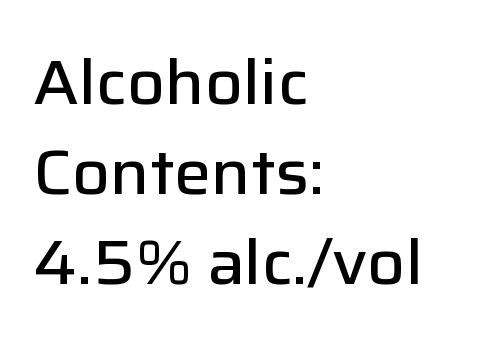
The image shows 62 px semibold sans-serif type, upright; set left-aligned, normal line spacing (1.45x), normal letter spacing, not underlined; low stroke contrast and a medium x-height.
